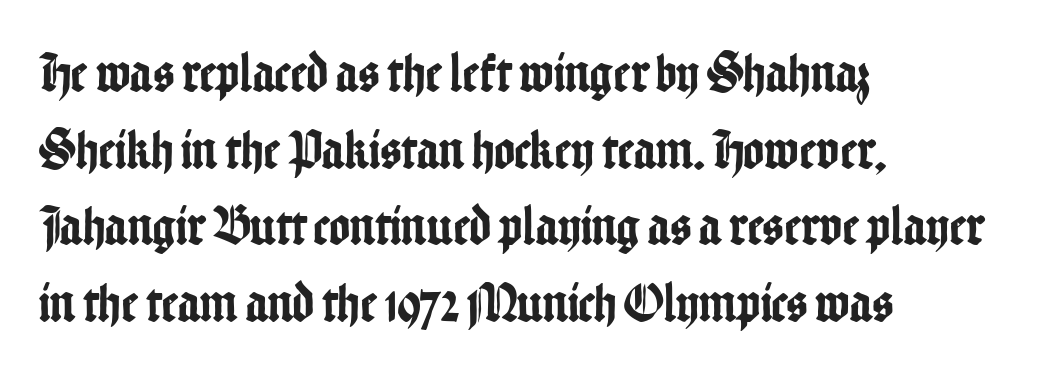
Left-aligned paragraph, ragged on the right. Here the designer chose a conventional face with non-uniform glyph widths. The letters stand straight up with perfectly vertical stems. Successive baselines arrive at the customary interval. No extra tracking has been applied to these lines.
